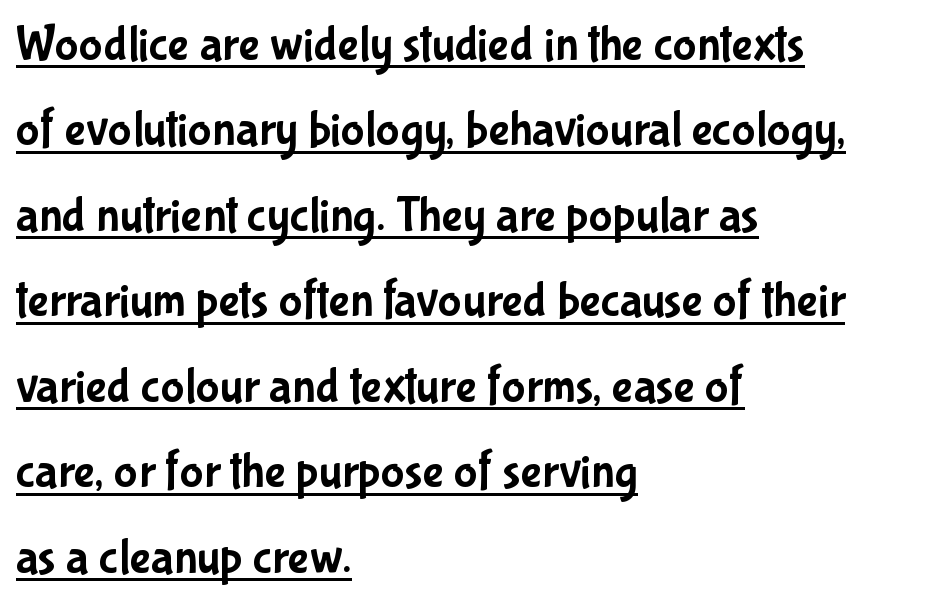
The image shows 50 px condensed sans-serif type, upright; set left-aligned, line spacing 1.71x, normal letter spacing, underlined; low stroke contrast and a medium x-height.
